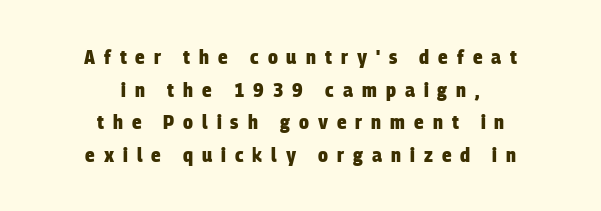
The image shows 20 px bold type; set centered, normal line spacing (1.63x), unusually wide letter spacing (+0.45 em), not underlined.
